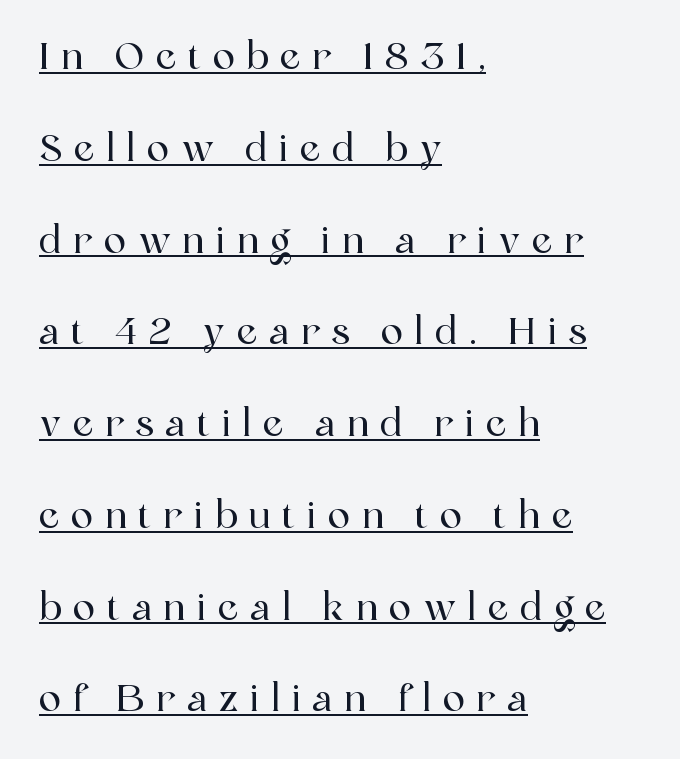
These lines stand farther apart than default settings would place them. You can tell it's not italic because the verticals are truly vertical. The characters display serif detailing at their extremities. Alignment: flush left. The sample's only ornament is a line tracing under the words. Characters follow at a spacing far wider than the type designer built in.
